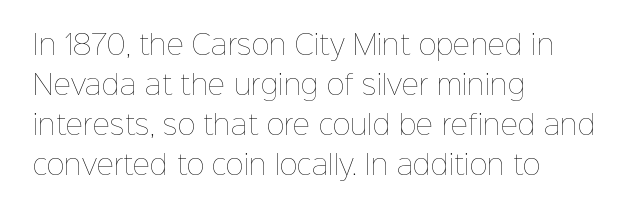
Q: Is the text bold? A: No.
Q: Is the text italic (slanted)? A: No, it is upright.
Q: Is the text underlined? A: No.
Q: How is the paragraph aligned? A: Left-aligned.
Q: Is the spacing between letters normal or unusually wide? A: Normal.
Q: Is the spacing between lines tight, normal or loose? A: Normal.
